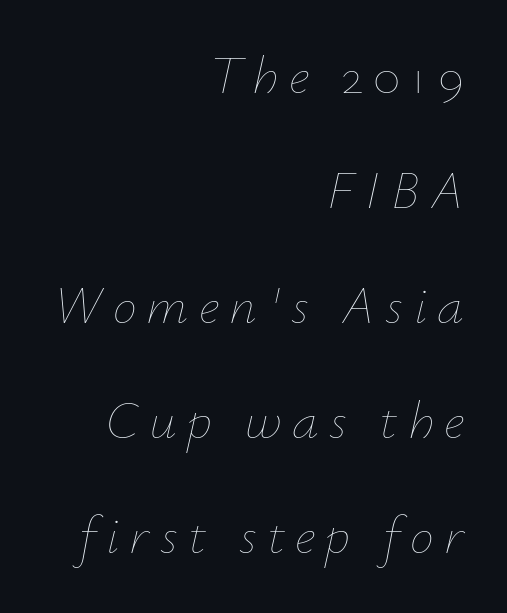
{"italic": "yes", "lean": "right", "slant_degrees": 12, "bold": "no", "weight": "thin", "width": "normal", "stroke_contrast": "low", "x_height": "small", "monospaced": "no", "underline": "no", "align": "right", "line_spacing": "loose", "line_spacing_ratio": 2.13, "glyph_px": 54}
